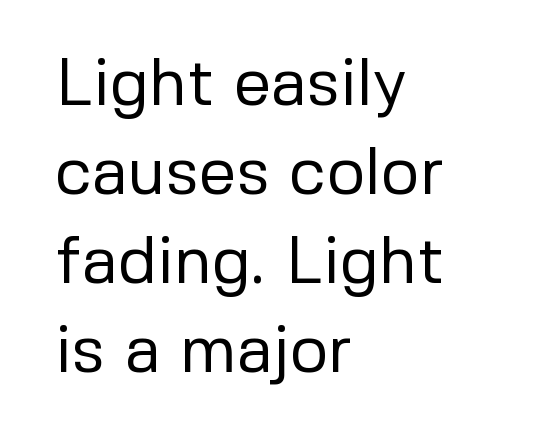
{"serif": "no", "italic": "no", "bold": "no", "weight": "regular", "width": "normal", "stroke_contrast": "low", "x_height": "medium", "monospaced": "no", "underline": "no", "align": "left", "line_spacing": "normal", "line_spacing_ratio": 1.35, "letter_spacing": "normal", "letter_spacing_em": 0.0, "glyph_px": 66}
